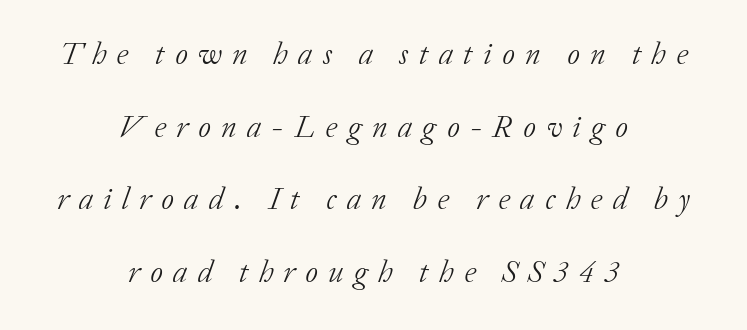
Is the type heavy? It reads as light-to-regular instead. These lines stack symmetrically, like a column narrowing and widening about its center. Honestly, there is no underline to notice here at all. Quick note: italic. Serifs: yes, visible at the terminals of the letterforms. Widely set lines give the paragraph a tall, airy silhouette.
